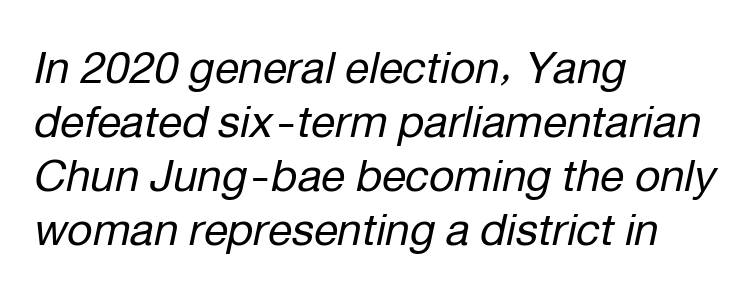
The gaps between neighbouring characters are ordinary and unremarkable. Vertical stems look standard width or narrower in stroke. Looks like regular typesetting: each glyph gets only the width it needs. Descenders hang freely into open space. The lines in this sample share a left origin and differ only in where they stop.
